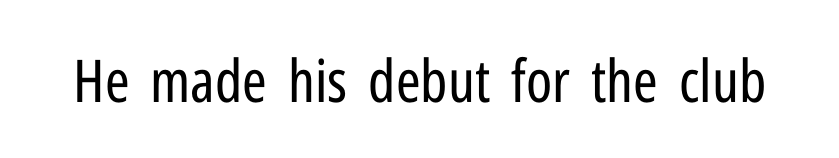
The baseline area is clear. Spacing between characters is what you'd get straight out of the box. Font category for this specimen: sans-serif. You could not count columns in this text — the font is proportionally spaced. Posture: vertical.
